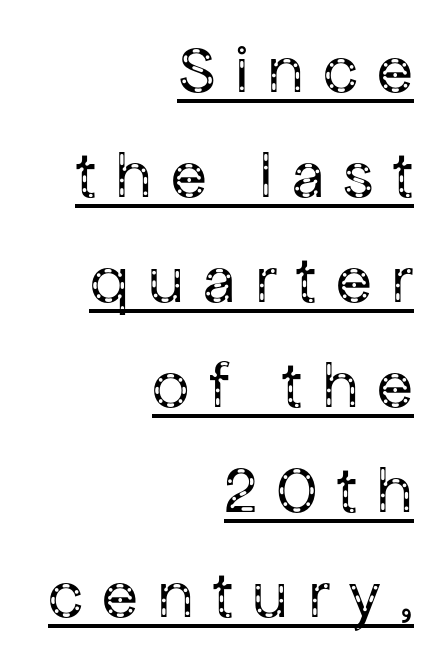
Casual observation: everything's shoved over to the right. A typesetter would call this heavily tracked-out type. On a weight scale, this lands at 450 or below. The face used here is a sans, in the tradition of grotesques and geometrics. Compared with undecorated copy, this sample adds a rule below the words.
